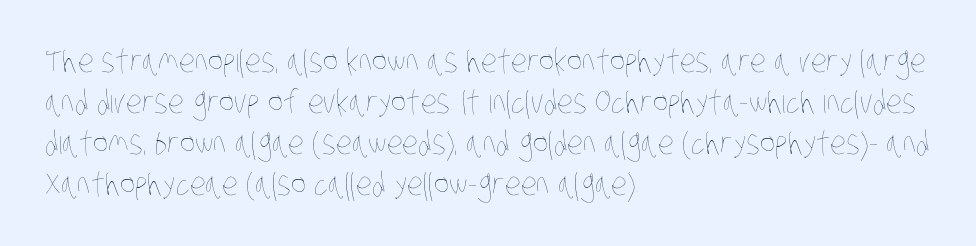
{"bold": "no", "weight": "thin", "width": "condensed", "stroke_contrast": "low", "x_height": "large", "monospaced": "no", "underline": "no", "align": "left", "line_spacing": "normal", "line_spacing_ratio": 1.28, "letter_spacing": "normal", "letter_spacing_em": 0.0, "glyph_px": 32}
